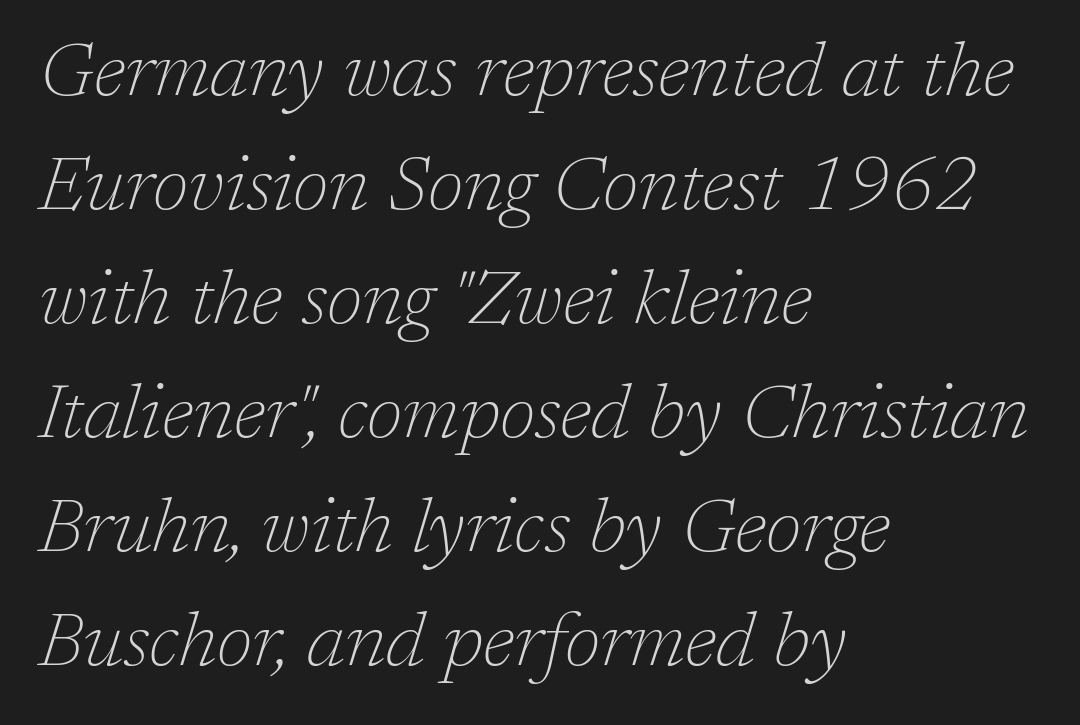
The image shows 76 px thin serif type, italic (leaning right); set left-aligned, normal line spacing (1.5x), normal letter spacing, not underlined; low stroke contrast and a medium x-height.
